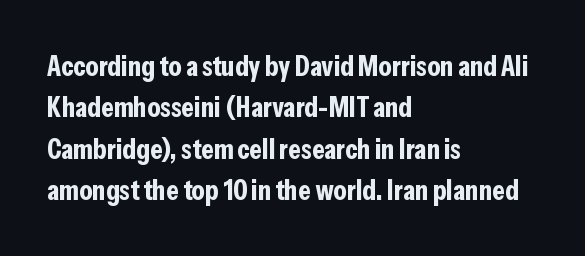
The image shows 29 px bold, condensed sans-serif type, upright; set left-aligned, normal line spacing (1.43x), normal letter spacing, not underlined; low stroke contrast and a medium x-height.
